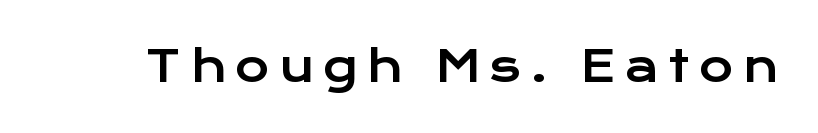
Serifs: no, the terminals of the letterforms are clean. The tracking reads as deliberately expanded to a designer's eye. Varying glyph widths throughout — classic text-font behaviour. Underlining? Definitely not there. The font's upright variant was chosen for this text.
